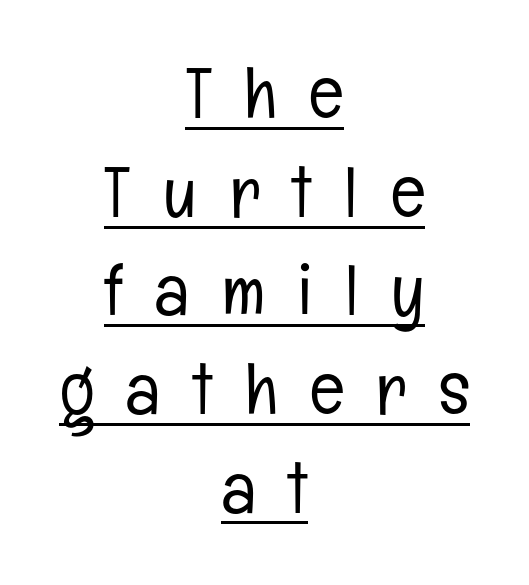
The image shows 72 px light, condensed sans-serif type, upright; set centered, normal line spacing (1.37x), unusually wide letter spacing (+0.45 em), underlined; low stroke contrast and a medium x-height.
